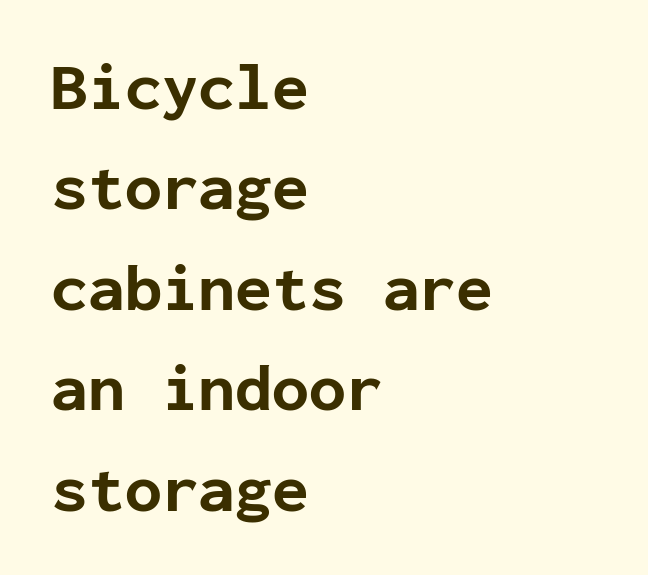
{"serif": "no", "italic": "no", "bold": "yes", "weight": "bold", "width": "normal", "stroke_contrast": "low", "x_height": "medium", "monospaced": "yes", "underline": "no", "align": "left", "line_spacing": "normal", "line_spacing_ratio": 1.5, "letter_spacing": "normal", "letter_spacing_em": 0.0, "glyph_px": 67}
